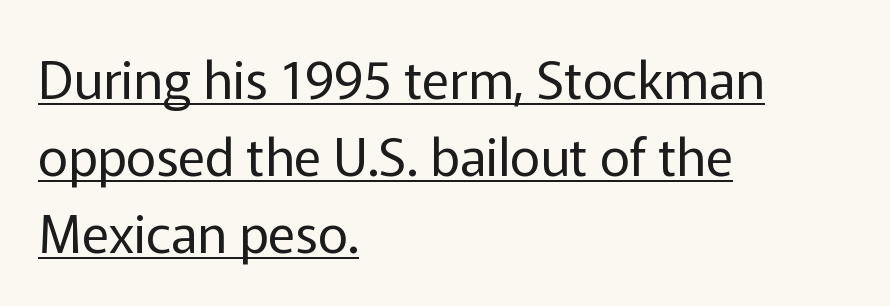
The image shows 52 px regular-weight sans-serif type, upright; set left-aligned, normal line spacing (1.48x), normal letter spacing, underlined; low stroke contrast and a medium x-height.
